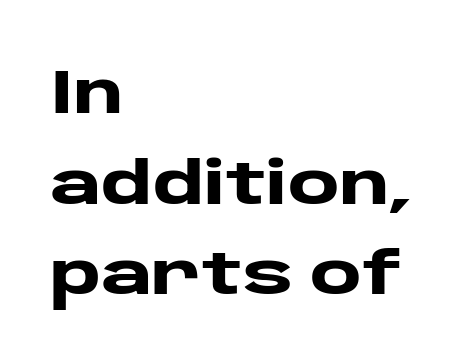
The image shows 62 px heavy, wide sans-serif type, upright; set left-aligned, normal line spacing (1.46x), normal letter spacing, not underlined; low stroke contrast and a large x-height.
